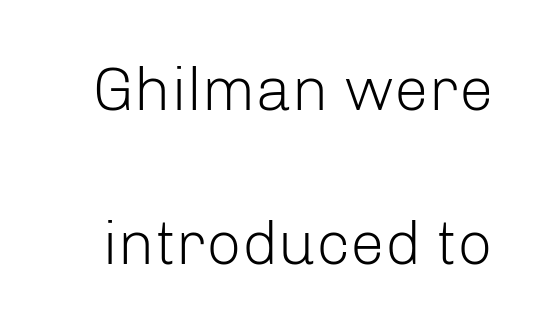
{"serif": "no", "italic": "no", "bold": "no", "weight": "light", "width": "normal", "stroke_contrast": "low", "x_height": "medium", "monospaced": "no", "underline": "no", "line_spacing": "loose", "line_spacing_ratio": 2.49, "letter_spacing": "normal", "letter_spacing_em": 0.0, "glyph_px": 62}
